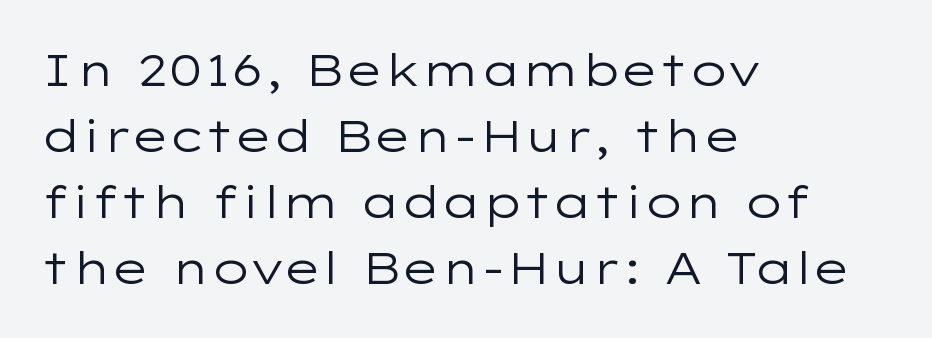
Vertical strokes here are truly vertical. Does the type have serifs? No, each stem ends abruptly. No extra tracking has been applied to these lines. The rendering uses a moderate line-height, typical for paragraphs. The gap between lines stays unmarked. Do the characters align in a grid? No, the font is proportional.
